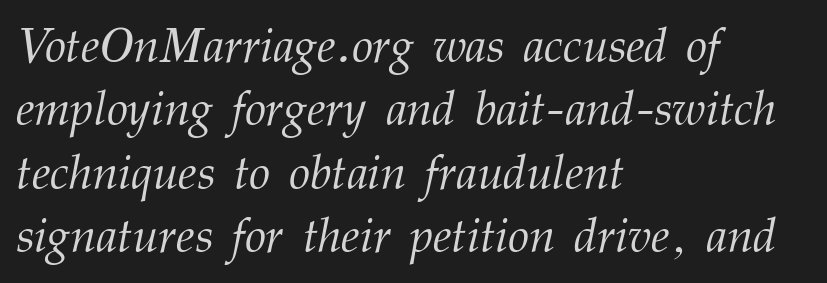
Q: Is the text bold? A: No.
Q: Is the text italic (slanted)? A: Yes, it leans right by about 12 degrees.
Q: Is the typeface a serif or a sans-serif typeface? A: Serif.
Q: Is the text underlined? A: No.
Q: How is the paragraph aligned? A: Left-aligned.
Q: Is the spacing between letters normal or unusually wide? A: Normal.
Q: Is the spacing between lines tight, normal or loose? A: Normal.
Q: Width (condensed, normal, or wide)? A: Normal.
Q: Stroke contrast? A: Medium.
Q: x-height? A: Medium.
Q: Monospaced? A: No.
